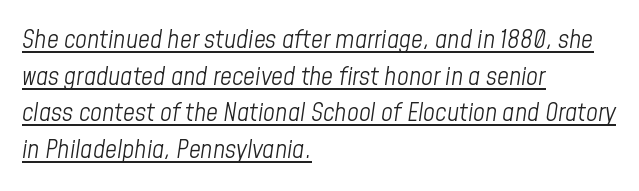
The image shows 26 px text type, italic (leaning right); set left-aligned, normal line spacing (1.41x), normal letter spacing, underlined.
